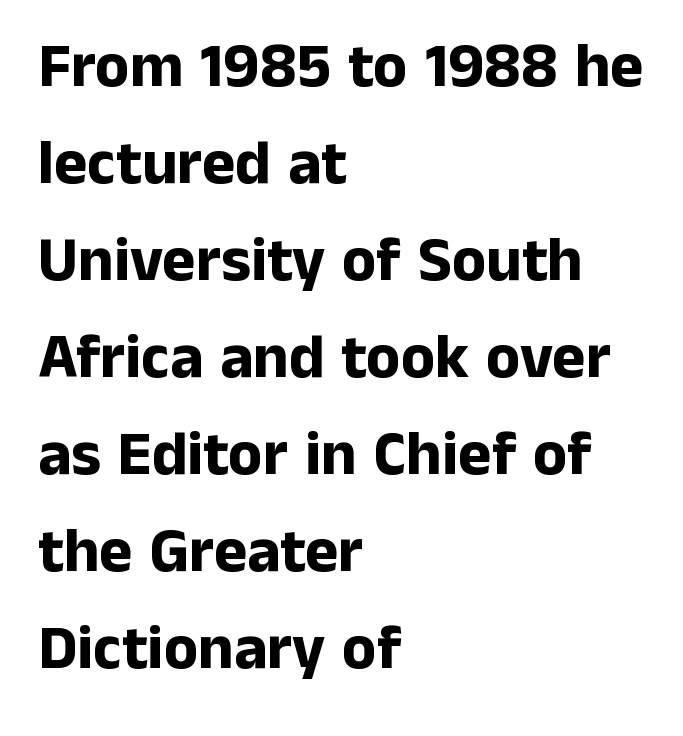
Q: Is the text bold? A: Yes.
Q: Is the text italic (slanted)? A: No, it is upright.
Q: Is the typeface a serif or a sans-serif typeface? A: Sans-serif.
Q: Is the text underlined? A: No.
Q: How is the paragraph aligned? A: Left-aligned.
Q: Is the spacing between letters normal or unusually wide? A: Normal.
Q: Is the spacing between lines tight, normal or loose? A: Normal.
Q: Width (condensed, normal, or wide)? A: Normal.
Q: Stroke contrast? A: Low.
Q: x-height? A: Medium.
Q: Monospaced? A: No.
